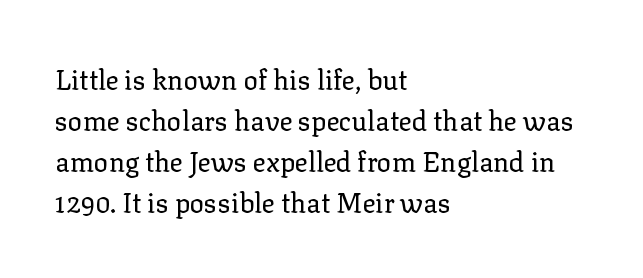
On a weight scale, this lands at 450 or below. The passage shown has conventional tracking throughout. A normal amount of white space separates one row of letters from the next. The rag falls on the right side of this text block.
